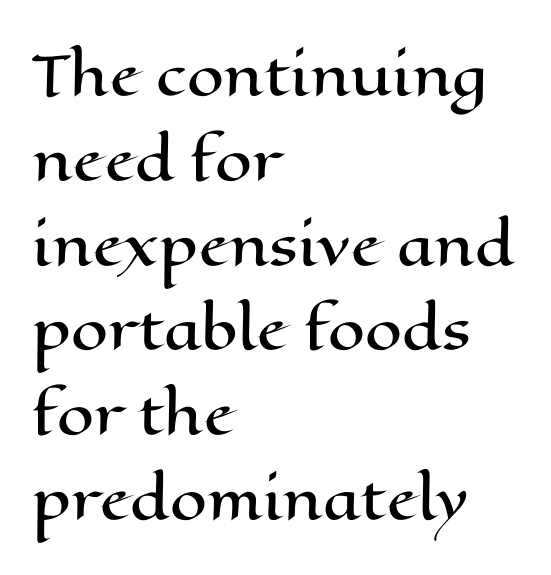
The face used here is proportionally spaced, like ordinary book or web type. Every row of glyphs begins at an identical x-position on the left. Decoration check: the copy has no underline. The type is set solid horizontally, with unmodified tracking. This block has exactly the height ordinary leading produces.
